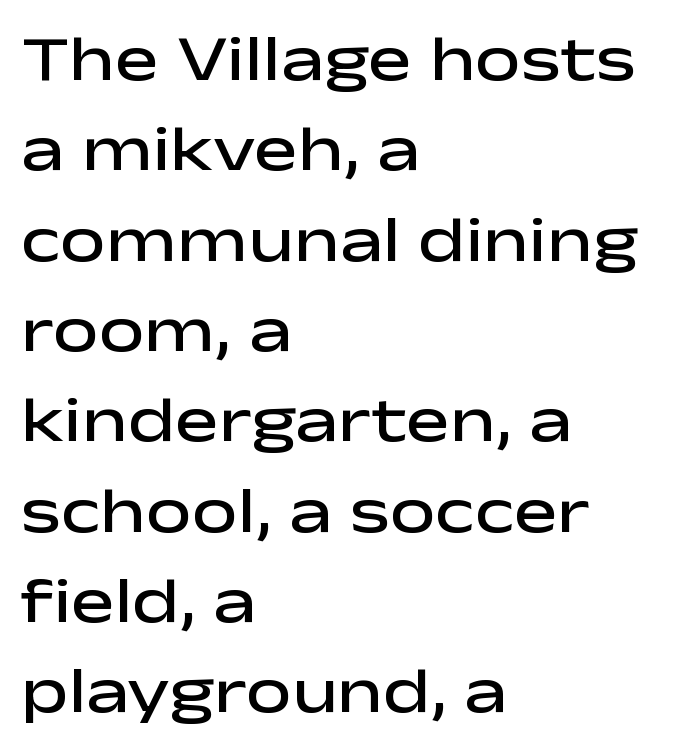
Q: Is the text bold? A: Semi-bold.
Q: Is the text italic (slanted)? A: No, it is upright.
Q: Is the typeface a serif or a sans-serif typeface? A: Sans-serif.
Q: Is the text underlined? A: No.
Q: How is the paragraph aligned? A: Left-aligned.
Q: Is the spacing between letters normal or unusually wide? A: Normal.
Q: Is the spacing between lines tight, normal or loose? A: Normal.
Q: Width (condensed, normal, or wide)? A: Wide.
Q: Stroke contrast? A: Low.
Q: x-height? A: Medium.
Q: Monospaced? A: No.
